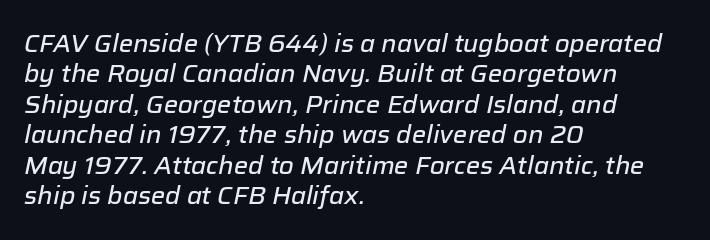
{"italic": "yes", "lean": "right", "slant_degrees": 12, "underline": "no", "align": "left", "line_spacing": "normal", "line_spacing_ratio": 1.27, "letter_spacing": "normal", "letter_spacing_em": 0.0, "glyph_px": 24}
